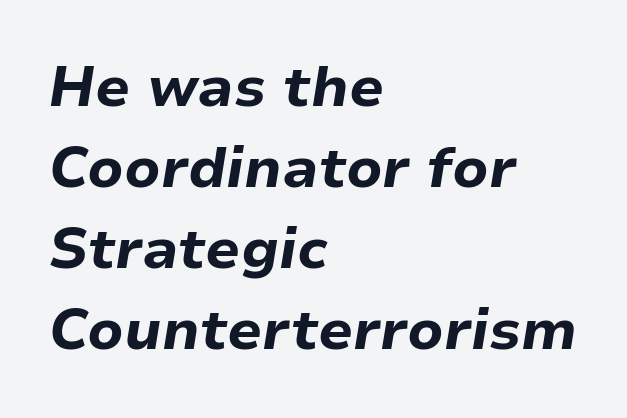
The image shows 57 px bold type, italic (leaning right); set left-aligned, normal line spacing (1.42x), normal letter spacing, not underlined; low stroke contrast and a medium x-height.
